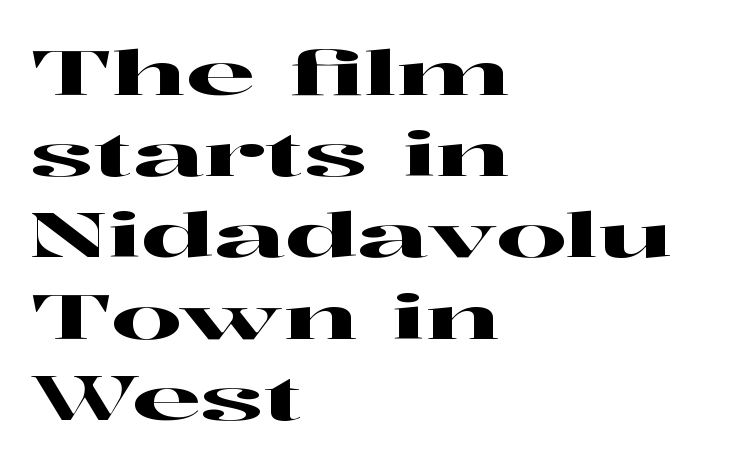
{"serif": "yes", "italic": "no", "width": "wide", "stroke_contrast": "high", "x_height": "medium", "monospaced": "no", "underline": "no", "align": "left", "line_spacing": "normal", "line_spacing_ratio": 1.31, "letter_spacing": "normal", "letter_spacing_em": 0.0, "glyph_px": 62}
